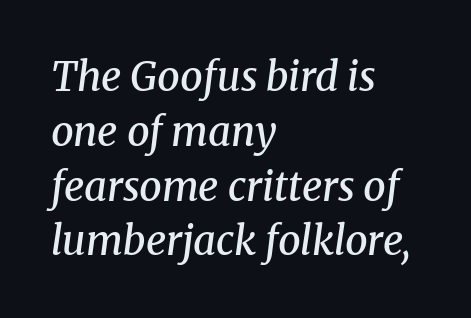
{"serif": "yes", "italic": "yes", "lean": "right", "slant_degrees": 8, "bold": "semi", "weight": "semibold", "width": "normal", "stroke_contrast": "medium", "x_height": "medium", "monospaced": "no", "underline": "no", "align": "left", "line_spacing": "normal", "line_spacing_ratio": 1.37, "letter_spacing": "normal", "letter_spacing_em": 0.0, "glyph_px": 40}
